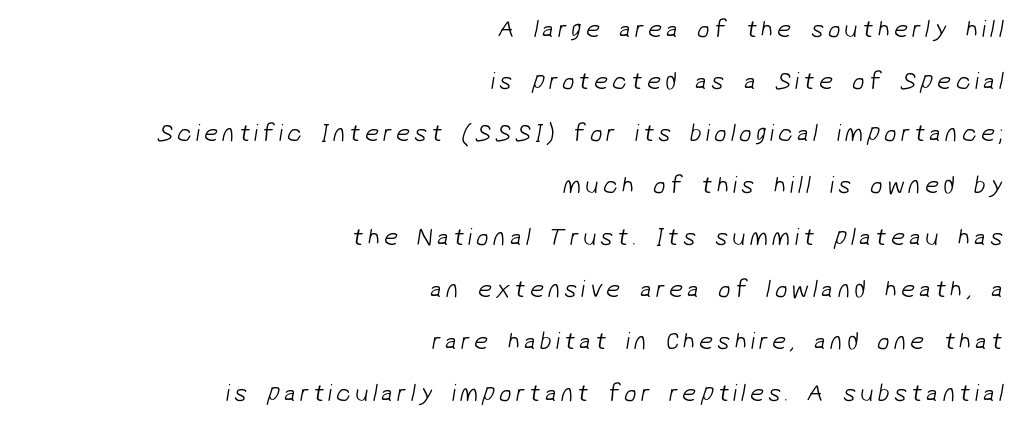
Q: Is the text bold? A: No.
Q: Is the text underlined? A: No.
Q: How is the paragraph aligned? A: Right-aligned.
Q: Is the spacing between lines tight, normal or loose? A: Loose.
